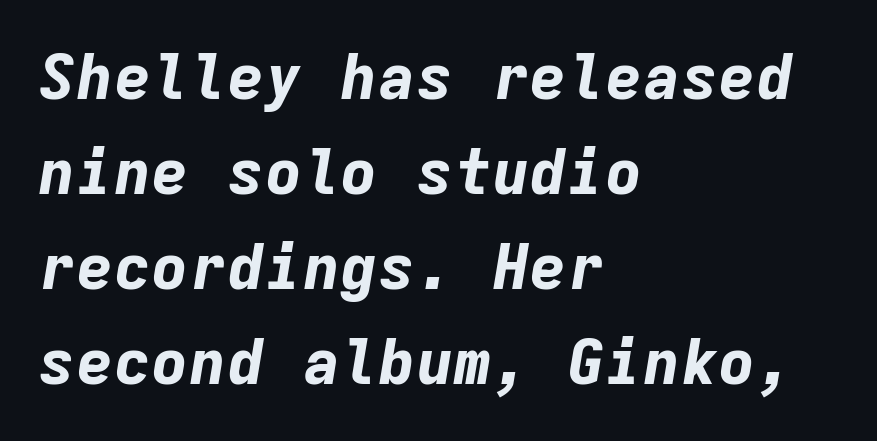
{"italic": "yes", "lean": "right", "slant_degrees": 9, "bold": "yes", "weight": "bold", "width": "normal", "stroke_contrast": "low", "x_height": "medium", "monospaced": "yes", "underline": "no", "align": "left", "line_spacing": "normal", "line_spacing_ratio": 1.51, "letter_spacing": "normal", "letter_spacing_em": 0.0, "glyph_px": 63}
